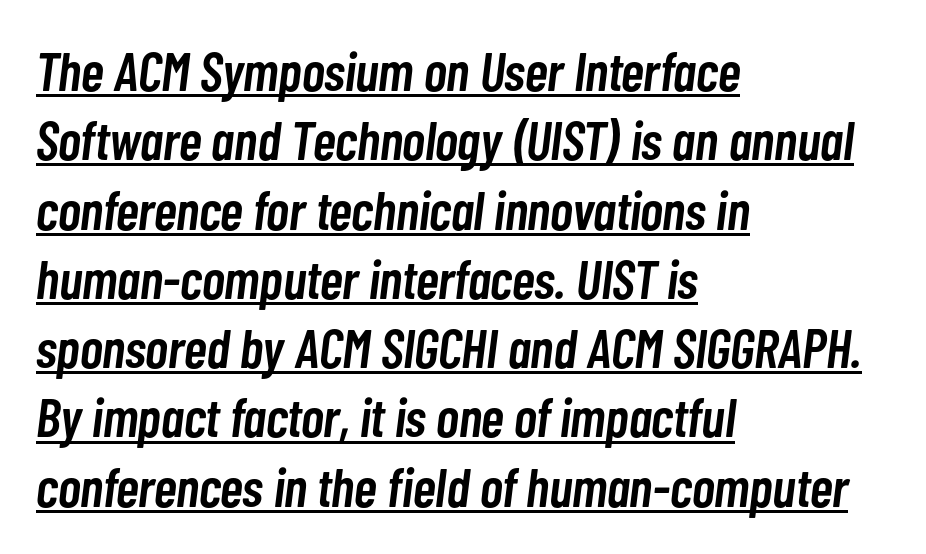
Bold? Not quite — semibold, heavier than regular but stopping short. The horizontal fit of the characters is conventional and even. Typeset ragged right — the left edge is the straight one. Proportional: the letters do not fall into vertical columns.
